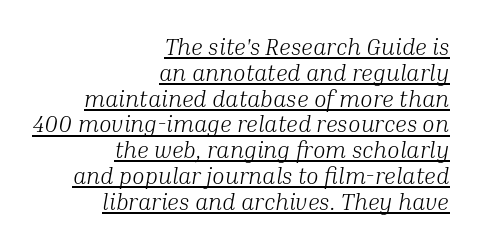
Q: Is the text bold? A: No.
Q: Is the text italic (slanted)? A: Yes, it leans right by about 10 degrees.
Q: Is the text underlined? A: Yes.
Q: How is the paragraph aligned? A: Right-aligned.
Q: Is the spacing between letters normal or unusually wide? A: Normal.
Q: Is the spacing between lines tight, normal or loose? A: Tight.
